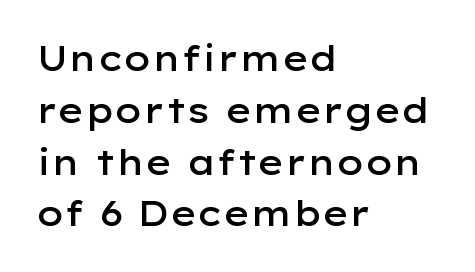
Q: Is the text bold? A: Semi-bold.
Q: Is the text italic (slanted)? A: No, it is upright.
Q: Is the typeface a serif or a sans-serif typeface? A: Sans-serif.
Q: Is the text underlined? A: No.
Q: How is the paragraph aligned? A: Left-aligned.
Q: Is the spacing between letters normal or unusually wide? A: Normal.
Q: Is the spacing between lines tight, normal or loose? A: Normal.
Q: Width (condensed, normal, or wide)? A: Wide.
Q: Stroke contrast? A: Low.
Q: x-height? A: Medium.
Q: Monospaced? A: No.
